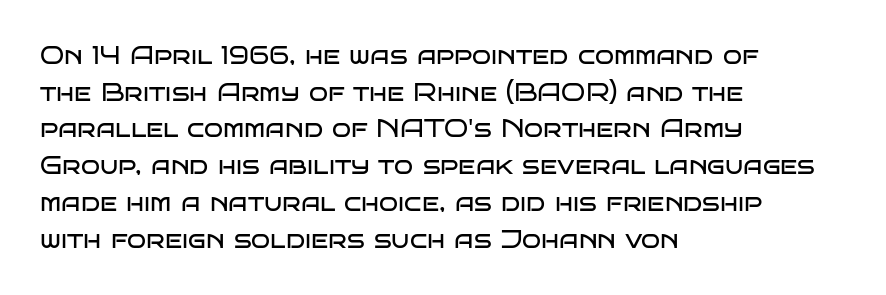
{"italic": "no", "bold": "no", "underline": "no", "align": "left", "line_spacing": "normal", "line_spacing_ratio": 1.47, "letter_spacing": "normal", "letter_spacing_em": 0.0, "glyph_px": 25}
